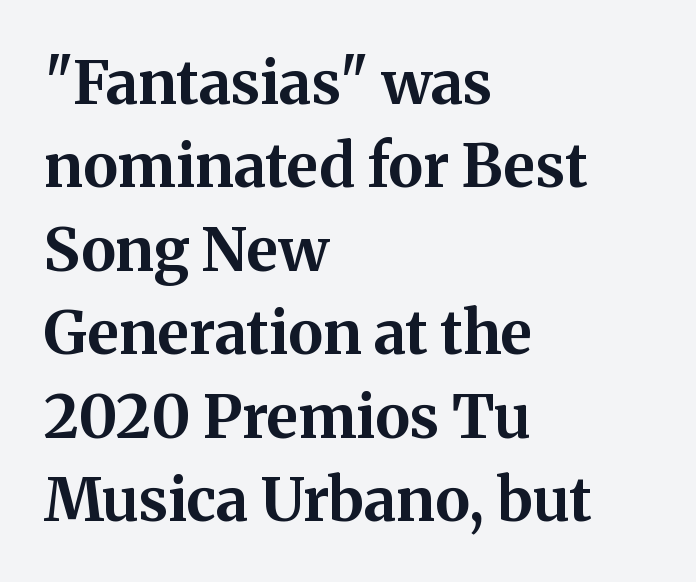
Where is the straight margin? On the left. Weight: bold. Words float on clear page, feet unadorned. The lettering stays uniformly vertical, giving the passage a roman look. Compared with typical paragraphs, the rows here are spaced about the same. Spacing verdict: proportional, widths tailored to each character.
